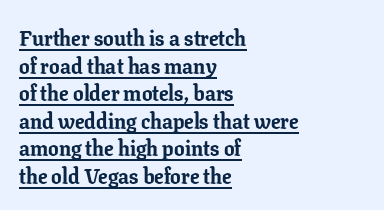
If you drew a line through each stem, it would be perfectly vertical. The specimen includes a rule beneath the text block's lines. Thick stems and heavy bowls — unmistakably bold. Typeset ragged right — the left edge is the straight one. The lines sit at an ordinary, default distance from one another. A typesetter would call this zero additional tracking.
